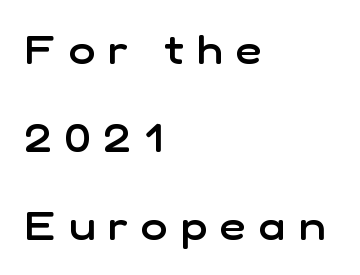
Leading is clearly above the norm, producing a sparse column. A fair bit of extra ink — the face is semibold, not bold. The font's upright variant was chosen for this text. Compared with typical body copy, the letter spacing here is much looser. Examine the stroke ends and you'll find no serifs.
